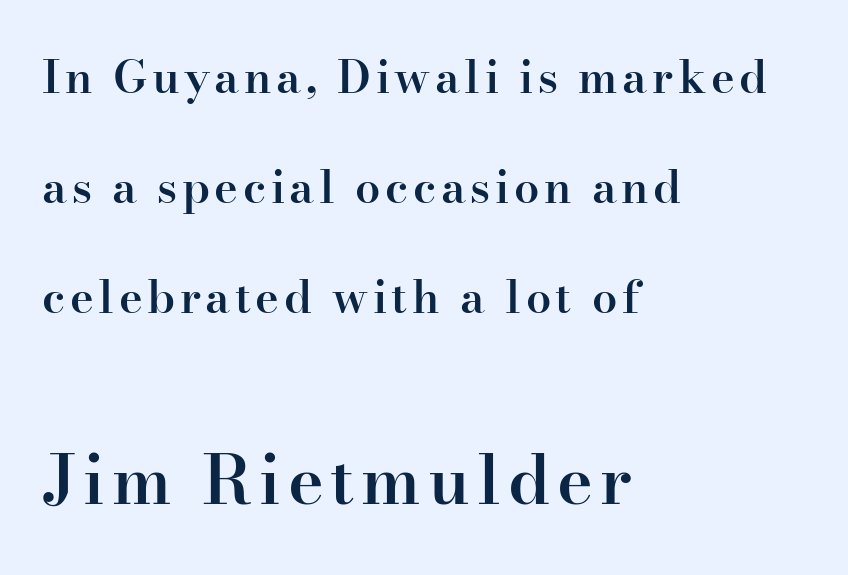
The image shows 68 px semibold serif type, upright; set left-aligned, loose line spacing (2.45x), not underlined; the second (bottom) block is 1.51x larger; high stroke contrast and a small x-height.
